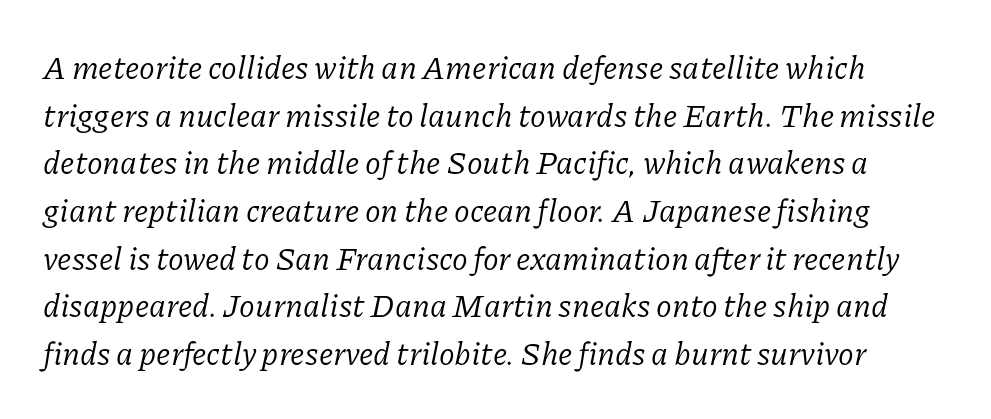
{"serif": "yes", "italic": "yes", "lean": "right", "slant_degrees": 11, "bold": "no", "weight": "regular", "width": "normal", "stroke_contrast": "low", "x_height": "medium", "monospaced": "no", "underline": "no", "line_spacing": "normal", "line_spacing_ratio": 1.49, "letter_spacing": "normal", "letter_spacing_em": 0.0, "glyph_px": 32}
